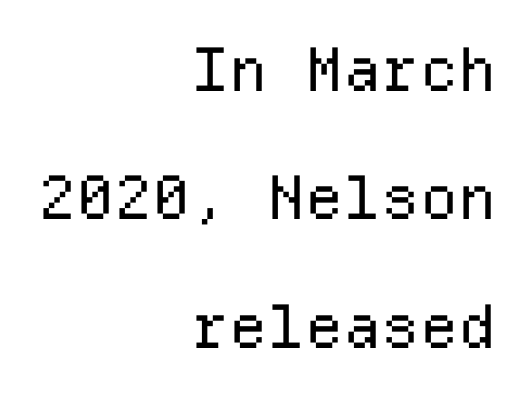
The image shows 60 px regular-weight sans-serif type, upright, monospaced; set right-aligned, loose line spacing (2.14x), normal letter spacing, not underlined; low stroke contrast and a medium x-height.
